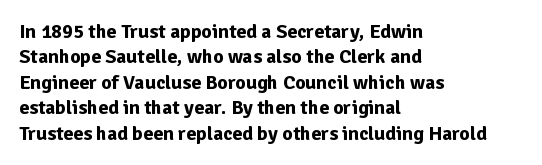
Q: Is the text bold? A: Yes.
Q: Is the text italic (slanted)? A: No, it is upright.
Q: Is the text underlined? A: No.
Q: How is the paragraph aligned? A: Left-aligned.
Q: Is the spacing between letters normal or unusually wide? A: Normal.
Q: Is the spacing between lines tight, normal or loose? A: Normal.
